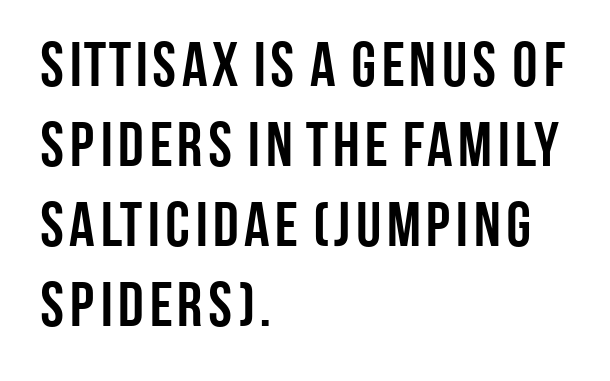
{"serif": "no", "italic": "no", "bold": "yes", "weight": "semibold", "width": "condensed", "stroke_contrast": "low", "x_height": "large", "monospaced": "no", "underline": "no", "align": "left", "line_spacing": "normal", "line_spacing_ratio": 1.27, "letter_spacing": "normal", "letter_spacing_em": 0.0, "glyph_px": 63}
